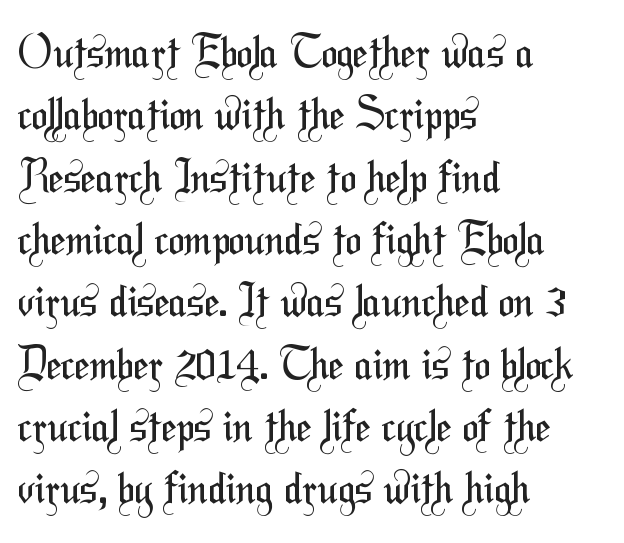
The image shows 43 px regular-weight, condensed sans-serif type; set left-aligned, normal line spacing (1.45x), normal letter spacing, not underlined; medium stroke contrast and a medium x-height.
